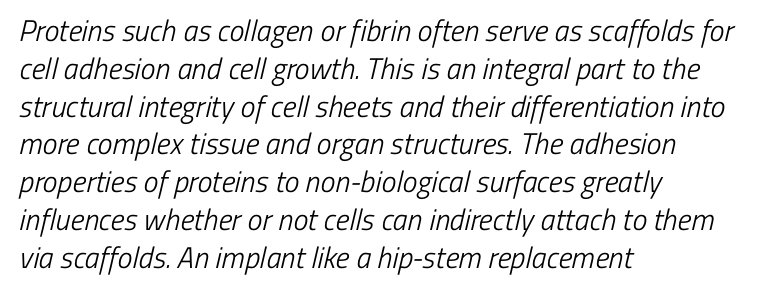
The image shows 30 px light, condensed sans-serif type; set left-aligned, normal line spacing (1.26x), normal letter spacing, not underlined; low stroke contrast and a medium x-height.
